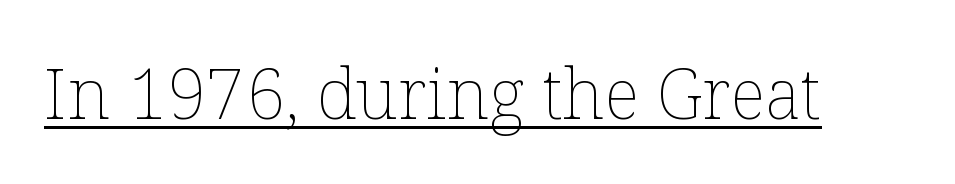
Q: Is the text bold? A: No.
Q: Is the text italic (slanted)? A: No, it is upright.
Q: Is the text underlined? A: Yes.
Q: Is the spacing between letters normal or unusually wide? A: Normal.
Q: Width (condensed, normal, or wide)? A: Normal.
Q: Stroke contrast? A: Low.
Q: x-height? A: Medium.
Q: Monospaced? A: No.
